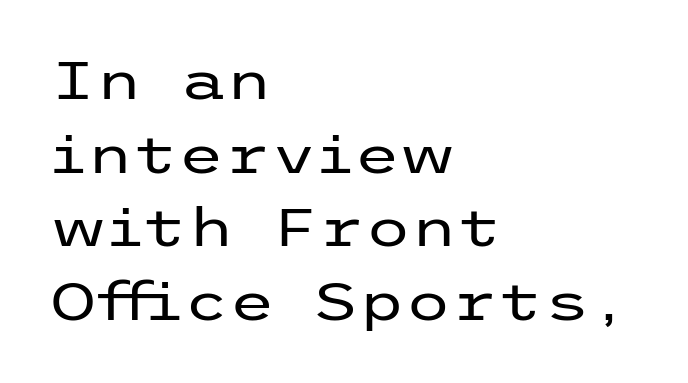
Descenders are the only things crossing below the line. This sample uses an upright cut, with every glyph sitting square on the baseline. Standard letterfit; no display-style spreading of the glyphs. Letters have the restrained weight of plain body copy at most.
